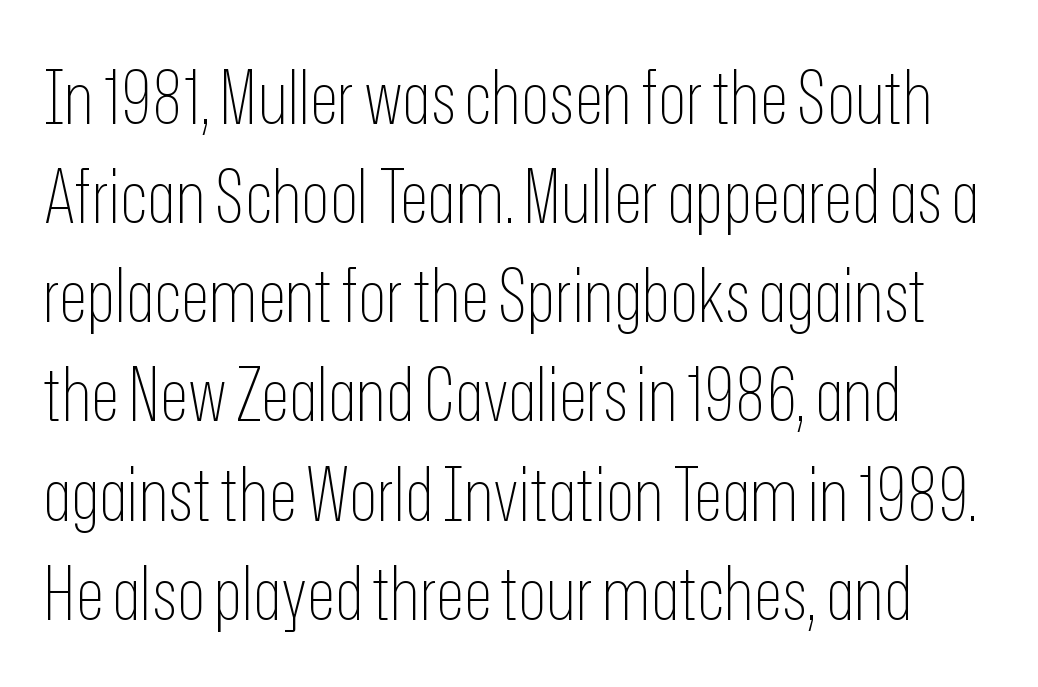
The image shows 74 px thin, condensed sans-serif type, upright; set normal line spacing (1.34x), normal letter spacing, not underlined; low stroke contrast and a medium x-height.
